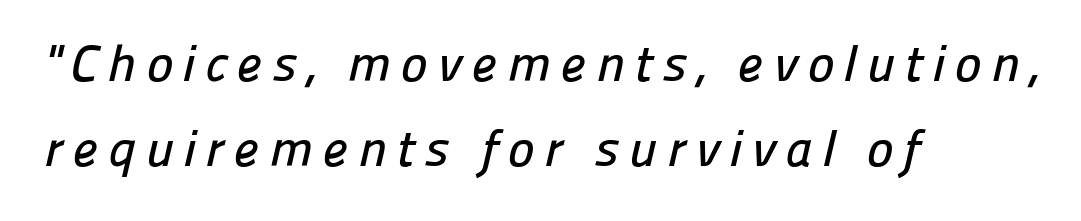
Check the space under the baseline: it is left empty. Rows of type keep a routine distance in the vertical direction. Spacing verdict: proportional, widths tailored to each character. The compositor pushed each line to the left boundary. Note: no serifs on the glyphs.
